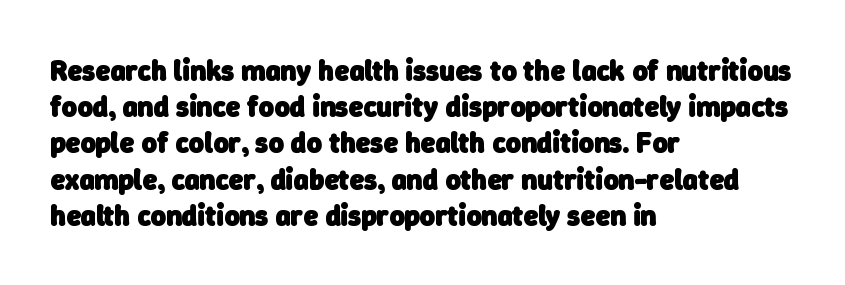
Each glyph is drawn with heavy, bold strokes. Nothing unusual about the tracking: characters are spaced as the font intends. Type style note: lacks serifs. You could not count columns in this text — the font is proportionally spaced.
